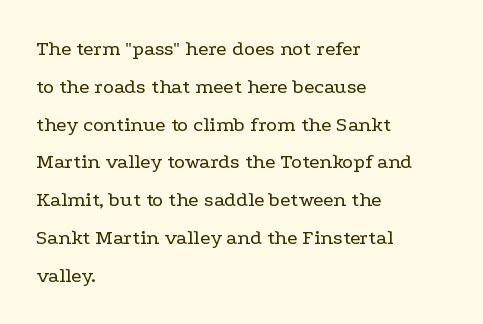
The image shows 21 px text type, upright; set left-aligned, line spacing 1.8x, normal letter spacing, not underlined.
